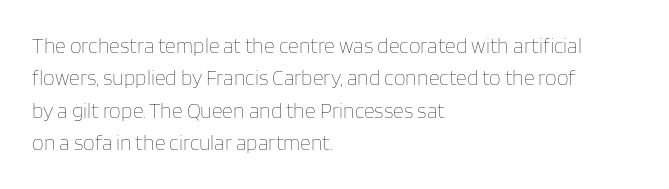
The image shows 21 px text type, upright; set left-aligned, normal line spacing (1.54x), normal letter spacing, not underlined.
